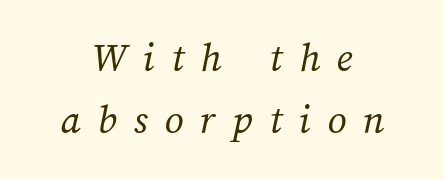
The lines sit at an ordinary, default distance from one another. Display-style spreading of the glyphs; the letterfit is very open. Descenders are the only things crossing below the line. The typesetter chose a symmetrical, centered arrangement here.
